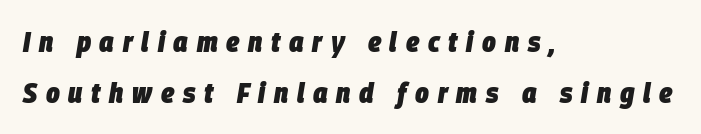
Q: Is the text bold? A: Yes.
Q: Is the text italic (slanted)? A: Yes, it leans right by about 9 degrees.
Q: Is the text underlined? A: No.
Q: How is the paragraph aligned? A: Left-aligned.
Q: Is the spacing between letters normal or unusually wide? A: Unusually wide.
Q: Width (condensed, normal, or wide)? A: Condensed.
Q: Stroke contrast? A: Low.
Q: x-height? A: Large.
Q: Monospaced? A: No.
